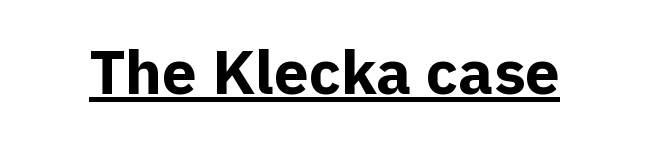
The image shows 62 px bold sans-serif type, upright; set normal letter spacing, underlined; a medium x-height.
